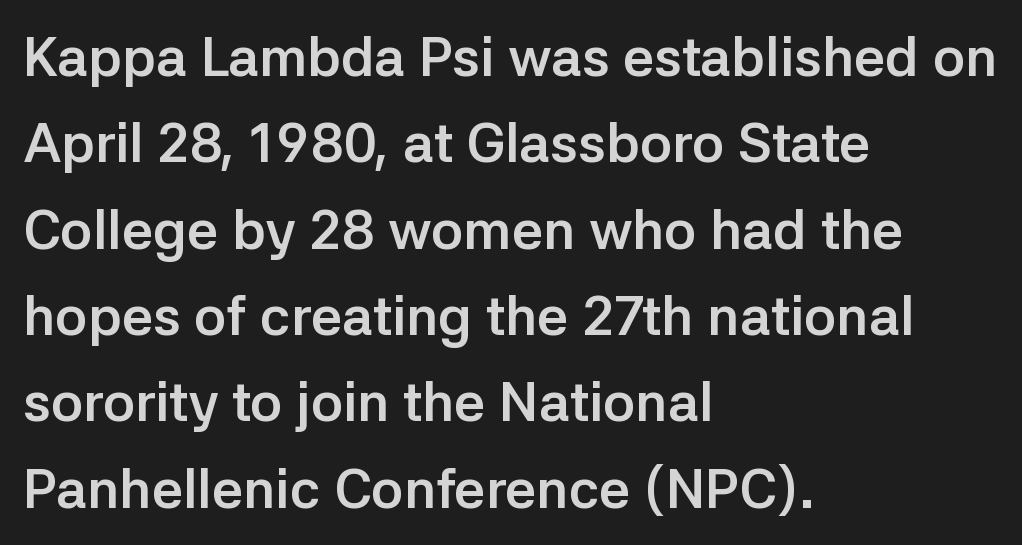
The strip under each line holds only bare page. Nothing sits at the stroke ends, so this counts as sans-serif. Typesetter's note: full bold, strokes at maximum text heaviness. The lines in this sample share a left origin and differ only in where they stop.
